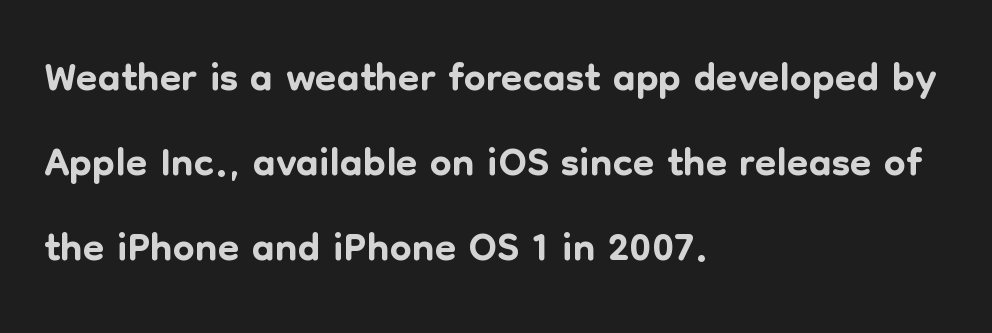
Line spacing here is normal. Every stem runs plumb, perpendicular to the baseline. Proportional: the letters do not fall into vertical columns. Here the glyphs are tracked normally, forming tight word shapes. The strip under each line holds only bare page. The setting favours the left margin, as ordinary paragraphs usually do.
